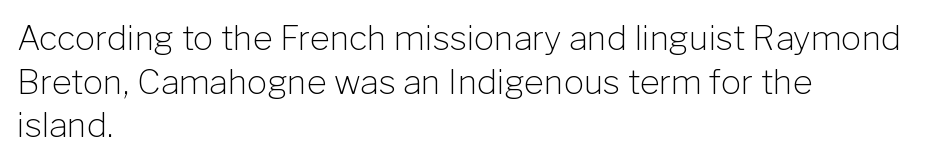
The image shows 34 px light sans-serif type, upright; set left-aligned, normal line spacing (1.28x), normal letter spacing, not underlined; low stroke contrast and a medium x-height.
